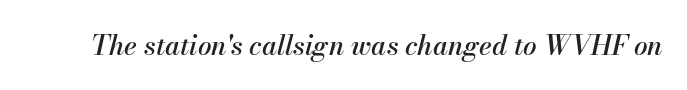
The image shows 27 px text type, italic (leaning right); set normal letter spacing, not underlined.
